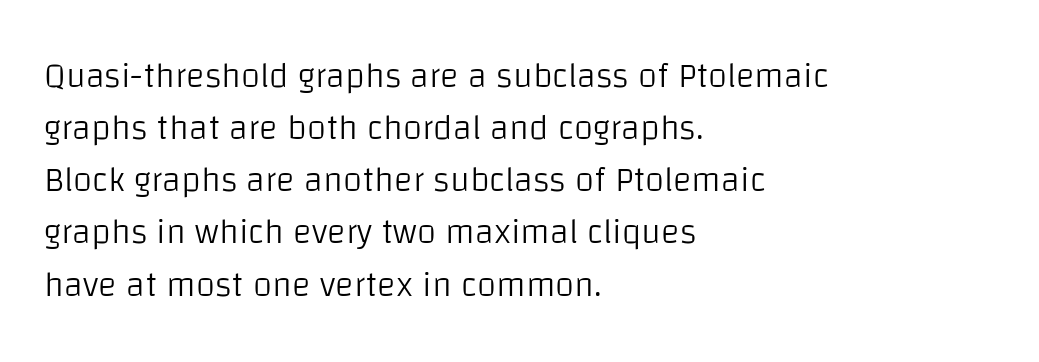
Does the copy run flush right? No — it runs flush left. Regular leading. You could call the tracking neutral — neither tight nor loose. Classification — sans serif.
